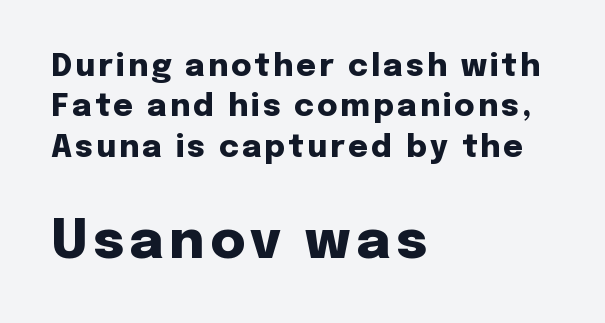
The passage shown is typeset with a sans-serif family. Here the designer chose a conventional face with non-uniform glyph widths. Does the leading feel generous? No, just average. This rendering uses left alignment, leaving the right contour irregular. Typographic density is high because the face is bold. Notice how the stems are strictly vertical — no italics here.
